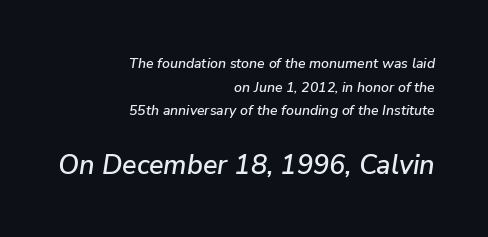
{"italic": "yes", "lean": "right", "slant_degrees": 9, "underline": "no", "align": "right", "line_spacing": "normal", "line_spacing_ratio": 1.69, "letter_spacing": "normal", "letter_spacing_em": 0.0, "larger_block": "second", "size_ratio": 1.93, "glyph_px": 27}
